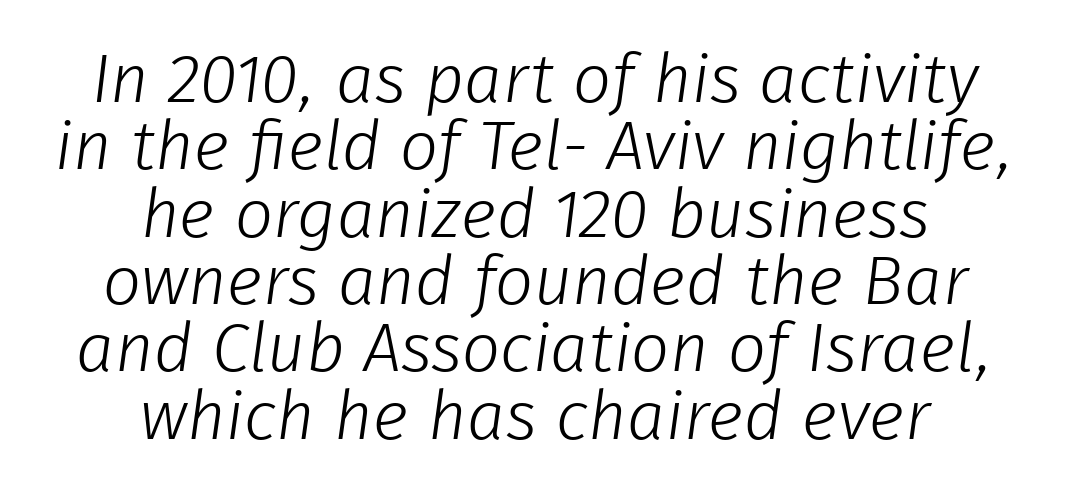
The passage shown stacks its lines with hardly any gap. The passage shown is typeset with a sans-serif family. Stroke thickness stays within the range of a standard reading face or lighter. Quick note: underline off.
